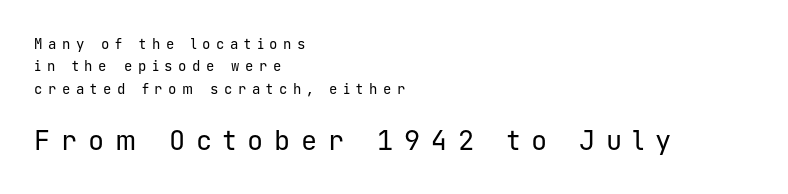
The specimen omits any rule beneath the text block's lines. Line spacing here is normal. The typesetter chose a ragged-right arrangement here. This is roman type, the default non-slanted kind. Someone cranked the tracking dial way up on this one.
